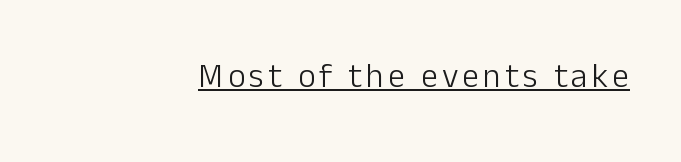
Q: Is the text bold? A: No.
Q: Is the text italic (slanted)? A: No, it is upright.
Q: Is the typeface a serif or a sans-serif typeface? A: Sans-serif.
Q: Is the text underlined? A: Yes.
Q: How is the paragraph aligned? A: Right-aligned.
Q: Width (condensed, normal, or wide)? A: Normal.
Q: Stroke contrast? A: Low.
Q: x-height? A: Medium.
Q: Monospaced? A: No.
